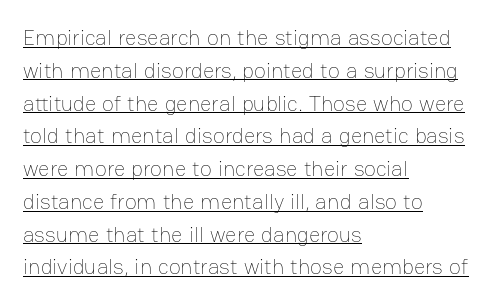
Q: Is the text bold? A: No.
Q: Is the text italic (slanted)? A: No, it is upright.
Q: Is the text underlined? A: Yes.
Q: How is the paragraph aligned? A: Left-aligned.
Q: Is the spacing between letters normal or unusually wide? A: Normal.
Q: Is the spacing between lines tight, normal or loose? A: Normal.
